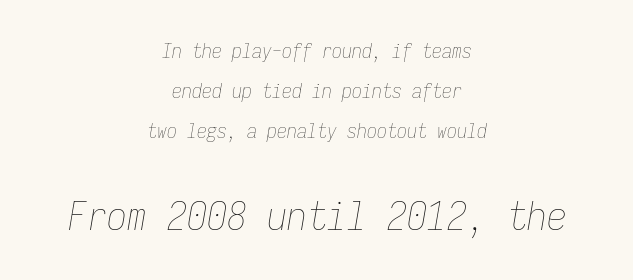
Compared with typical body copy, the letter spacing here is the same. Underline: absent. Teacher's note: observe the equal gaps on both sides — that is centered alignment. Is the lower block the larger one? Yes — the lower block carries the bigger type. Unbolded letterforms with no extra heft. Tall strokes in this sample are angled rather than plumb.
